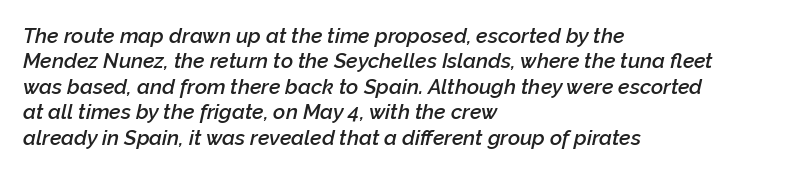
The image shows 21 px text type, italic (leaning right); set left-aligned, line spacing 1.21x, normal letter spacing, not underlined.
